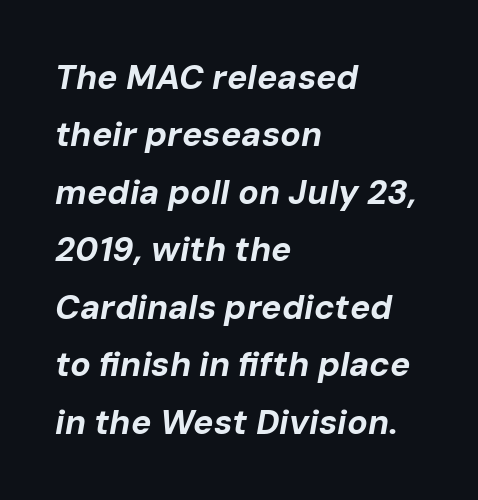
The image shows 34 px bold type, italic (leaning right); set left-aligned, normal line spacing (1.69x), normal letter spacing, not underlined; low stroke contrast and a medium x-height.
